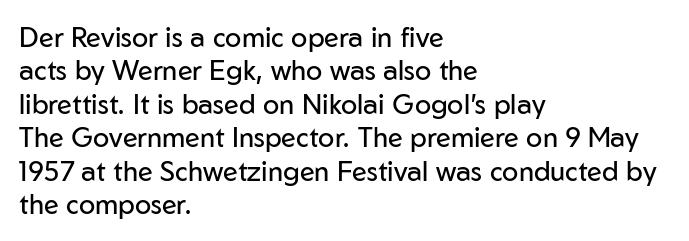
Q: Is the text bold? A: No.
Q: Is the text italic (slanted)? A: No, it is upright.
Q: Is the text underlined? A: No.
Q: How is the paragraph aligned? A: Left-aligned.
Q: Is the spacing between letters normal or unusually wide? A: Normal.
